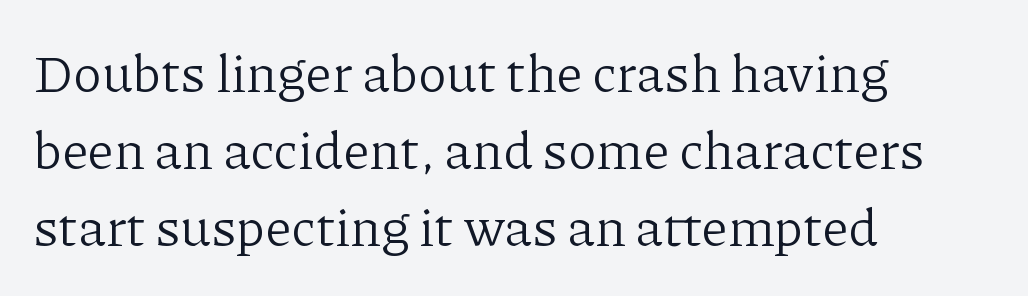
Q: Is the text bold? A: No.
Q: Is the text italic (slanted)? A: No, it is upright.
Q: Is the typeface a serif or a sans-serif typeface? A: Serif.
Q: Is the text underlined? A: No.
Q: How is the paragraph aligned? A: Left-aligned.
Q: Is the spacing between letters normal or unusually wide? A: Normal.
Q: Is the spacing between lines tight, normal or loose? A: Normal.
Q: Width (condensed, normal, or wide)? A: Normal.
Q: Stroke contrast? A: Low.
Q: x-height? A: Medium.
Q: Monospaced? A: No.
